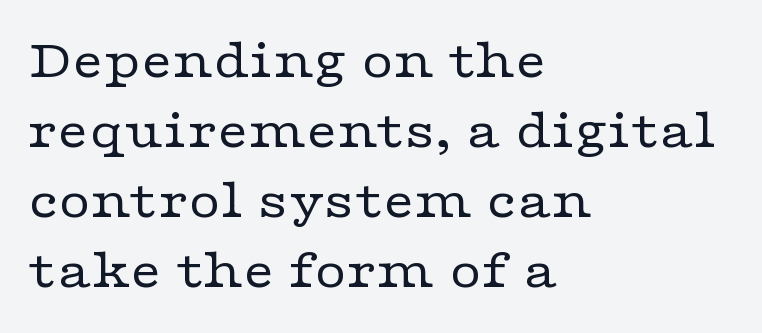
The image shows 55 px regular-weight, wide serif type, upright; set left-aligned, normal line spacing (1.27x), normal letter spacing, not underlined; low stroke contrast and a medium x-height.
